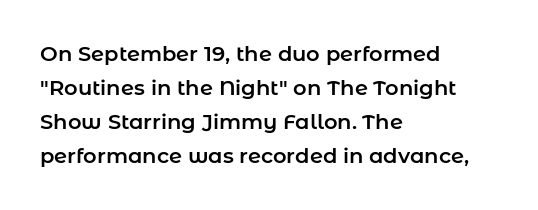
{"italic": "no", "underline": "no", "align": "left", "line_spacing": "normal", "line_spacing_ratio": 1.62, "letter_spacing": "normal", "letter_spacing_em": 0.0, "glyph_px": 21}
